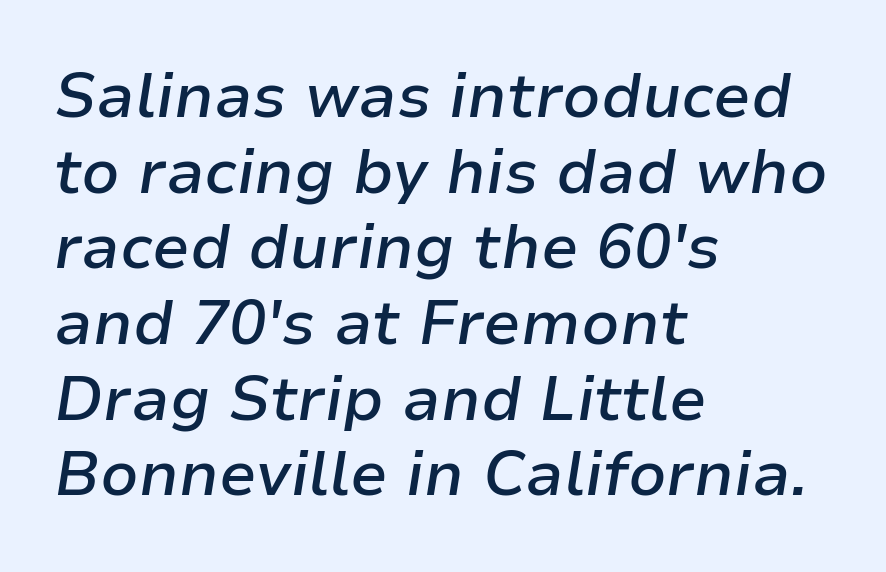
{"italic": "yes", "lean": "right", "slant_degrees": 9, "bold": "semi", "weight": "semibold", "width": "normal", "stroke_contrast": "low", "x_height": "medium", "monospaced": "no", "underline": "no", "align": "left", "line_spacing_ratio": 1.22, "letter_spacing": "normal", "letter_spacing_em": 0.0, "glyph_px": 62}
